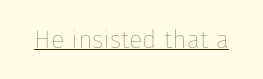
The letterforms sit at book weight or below. Posture: upright roman. Here the glyphs are tracked normally, forming tight word shapes. The words here are underlined.
